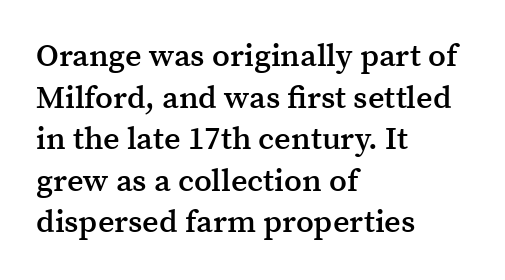
Rows of type keep a routine distance in the vertical direction. If you drew a ruler down the left edge, every line would touch it. These words are printed semibold, heavier than regular yet not bold. Spacing verdict: proportional, widths tailored to each character. A typesetter would mark this as roman, not italic. Has an underline been added? It has not.
